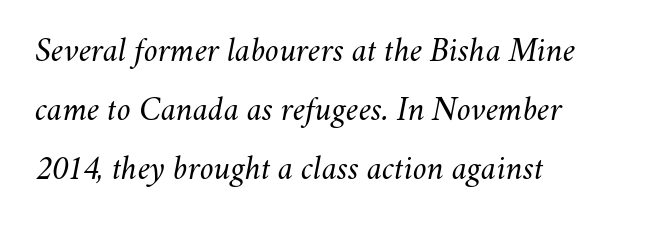
The image shows 35 px light type, italic (leaning right); set left-aligned, normal line spacing (1.69x), normal letter spacing, not underlined; medium stroke contrast and a small x-height.
